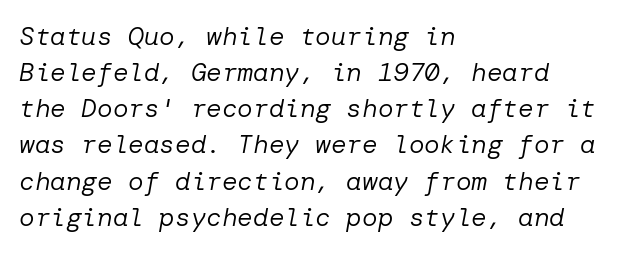
{"italic": "yes", "lean": "right", "slant_degrees": 10, "bold": "no", "underline": "no", "align": "left", "line_spacing": "normal", "line_spacing_ratio": 1.39, "letter_spacing": "normal", "letter_spacing_em": 0.0, "glyph_px": 26}
